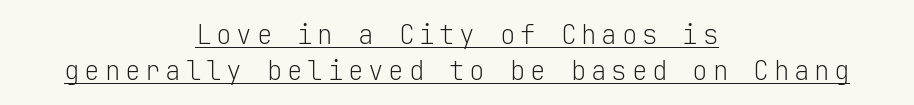
{"italic": "no", "bold": "no", "underline": "yes", "align": "center", "line_spacing": "normal", "line_spacing_ratio": 1.37, "glyph_px": 26}
